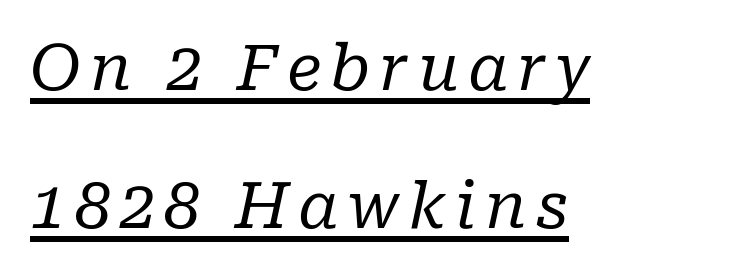
Q: Is the text bold? A: No.
Q: Is the text italic (slanted)? A: Yes, it leans right by about 10 degrees.
Q: Is the typeface a serif or a sans-serif typeface? A: Serif.
Q: Is the text underlined? A: Yes.
Q: How is the paragraph aligned? A: Left-aligned.
Q: Is the spacing between lines tight, normal or loose? A: Loose.
Q: Width (condensed, normal, or wide)? A: Normal.
Q: Stroke contrast? A: Low.
Q: x-height? A: Medium.
Q: Monospaced? A: No.
